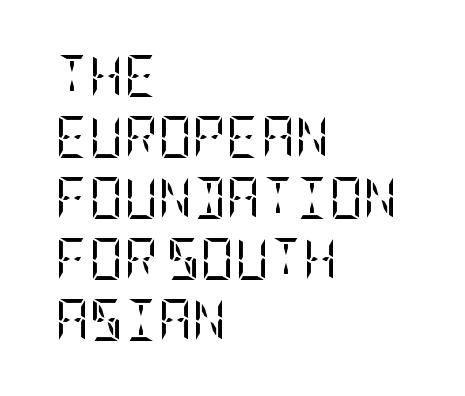
{"serif": "yes", "italic": "no", "bold": "no", "weight": "regular", "width": "condensed", "stroke_contrast": "low", "x_height": "large", "underline": "no", "align": "left", "line_spacing": "normal", "line_spacing_ratio": 1.45, "letter_spacing": "normal", "letter_spacing_em": 0.0, "glyph_px": 42}
